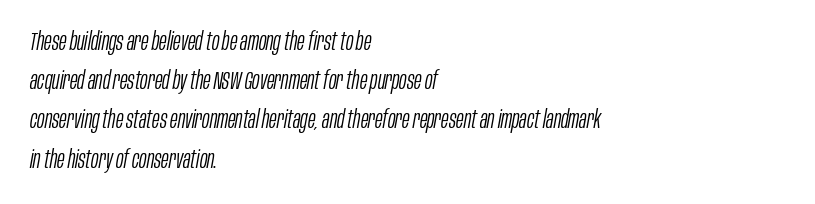
Q: Is the text bold? A: No.
Q: Is the text italic (slanted)? A: Yes, it leans right by about 10 degrees.
Q: Is the text underlined? A: No.
Q: How is the paragraph aligned? A: Left-aligned.
Q: Is the spacing between letters normal or unusually wide? A: Normal.
Q: Is the spacing between lines tight, normal or loose? A: Normal.
